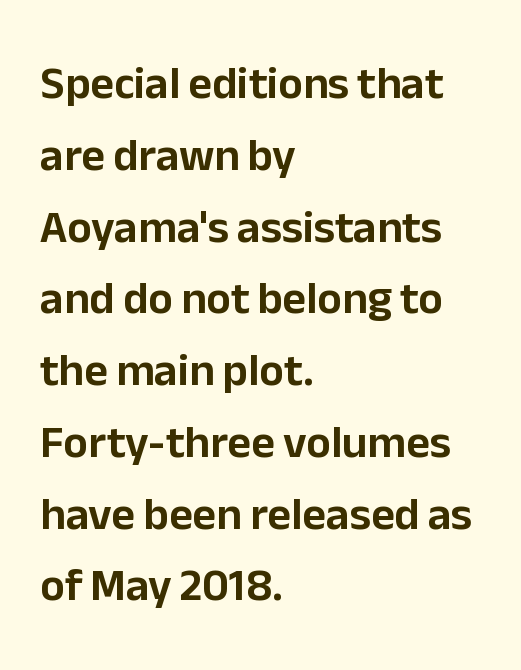
Q: Is the text italic (slanted)? A: No, it is upright.
Q: Is the typeface a serif or a sans-serif typeface? A: Sans-serif.
Q: Is the text underlined? A: No.
Q: How is the paragraph aligned? A: Left-aligned.
Q: Is the spacing between letters normal or unusually wide? A: Normal.
Q: Is the spacing between lines tight, normal or loose? A: Normal.
Q: Width (condensed, normal, or wide)? A: Normal.
Q: Stroke contrast? A: Low.
Q: x-height? A: Medium.
Q: Monospaced? A: No.
